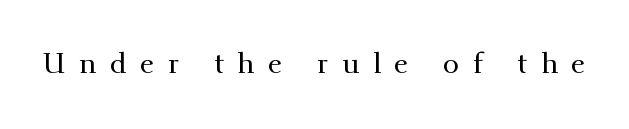
{"serif": "yes", "italic": "no", "width": "normal", "stroke_contrast": "medium", "x_height": "small", "monospaced": "no", "underline": "no", "letter_spacing": "wide", "letter_spacing_em": 0.47, "glyph_px": 29}
